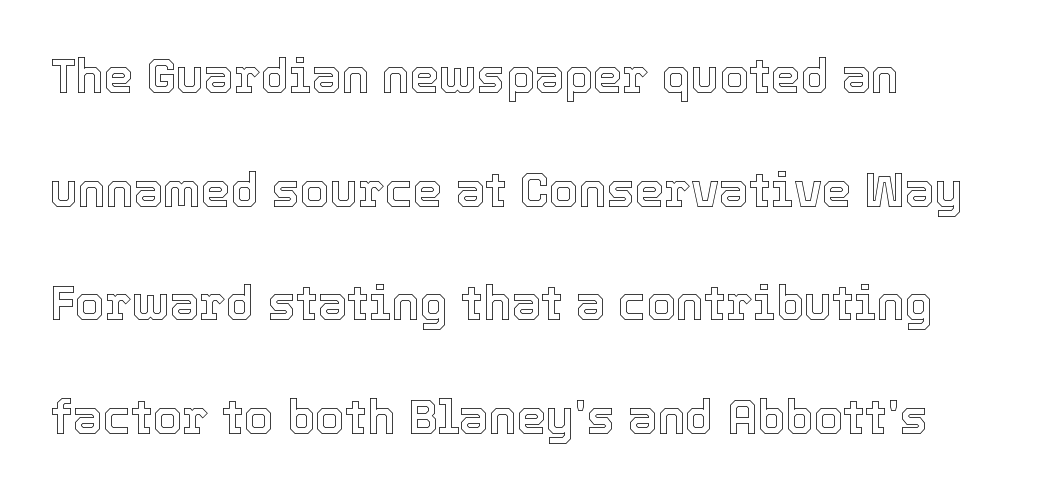
How would I describe the line gaps? Wide and relaxed. Teacher's note: observe the even left margin — that is flush-left alignment. In terms of posture, this sample is upright. Check under the words: just untouched page. Looks like regular typesetting: each glyph gets only the width it needs. Short note: letters normally spaced.
